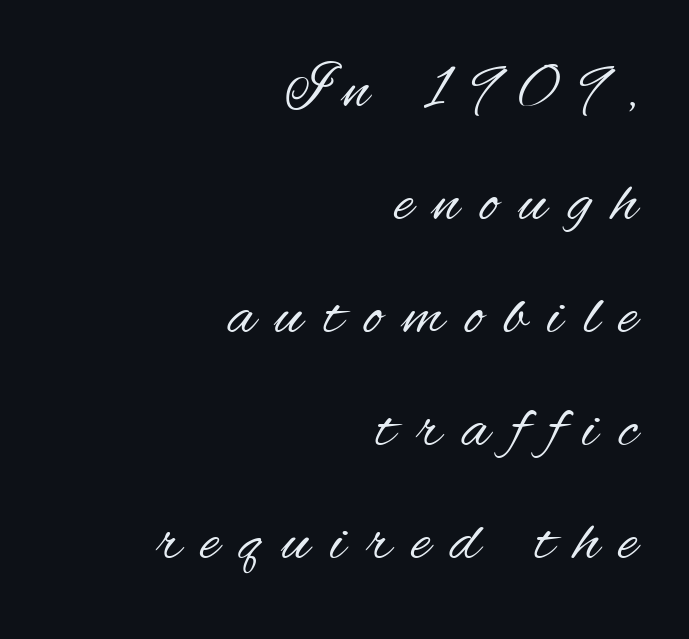
A typesetter would call this heavily tracked-out type. Note: no serifs on the glyphs. Caption: multi-line text, flush right, ragged left. Stroke mass is kept to a normal reading level or below. The rendering uses natural spacing where letterforms have individual widths.
